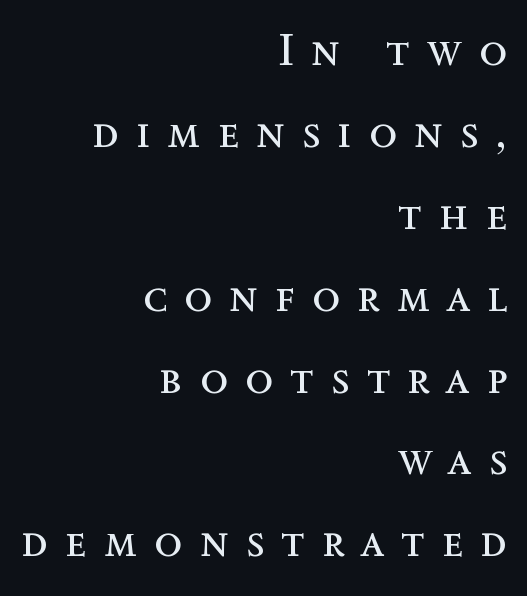
The image shows 46 px regular-weight type, upright; set right-aligned, line spacing 1.78x, unusually wide letter spacing (+0.37 em), not underlined; a medium x-height.
